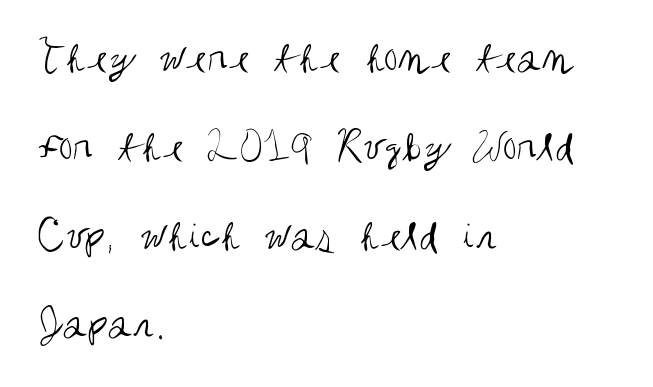
This is not heavy type; no bold has been used. Lines of text with bare space underneath. Visually the block forms a straight wall on the left and a jagged coastline on the right. Between one letter and the next there's only the usual sliver of space. Serif or sans? Sans — the stroke terminals are bare.
